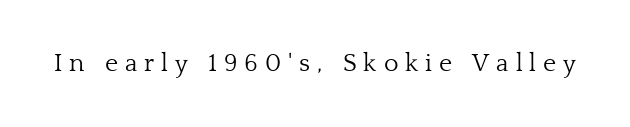
The image shows 25 px text type, upright; set unusually wide letter spacing (+0.28 em), not underlined.
